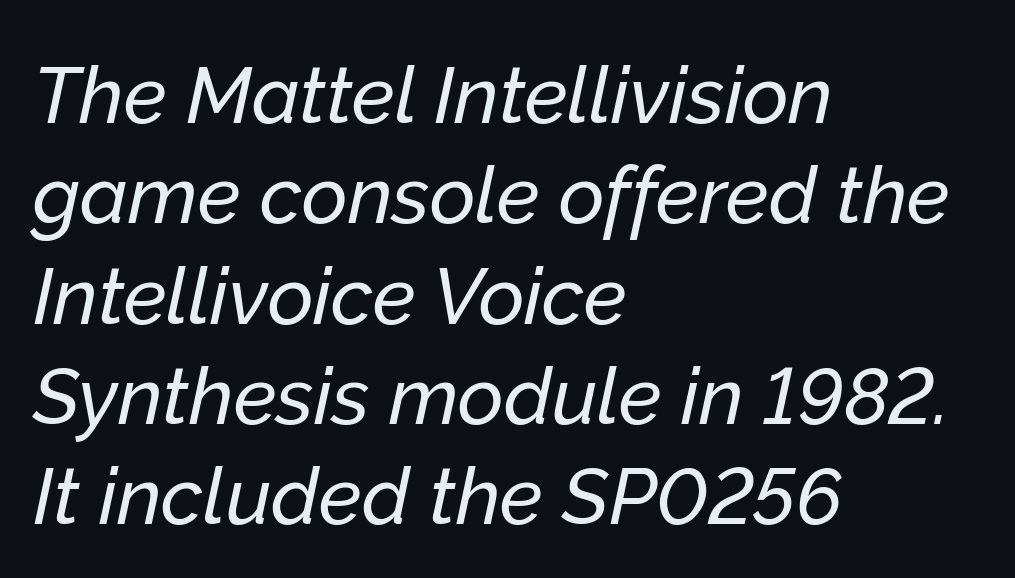
Q: Is the text italic (slanted)? A: Yes, it leans right by about 12 degrees.
Q: Is the text underlined? A: No.
Q: How is the paragraph aligned? A: Left-aligned.
Q: Is the spacing between letters normal or unusually wide? A: Normal.
Q: Is the spacing between lines tight, normal or loose? A: Normal.
Q: Width (condensed, normal, or wide)? A: Normal.
Q: Stroke contrast? A: Low.
Q: x-height? A: Medium.
Q: Monospaced? A: No.
